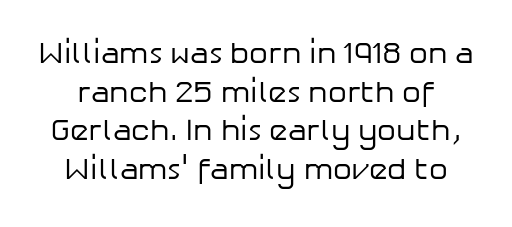
The image shows 30 px regular-weight sans-serif type, upright; set normal line spacing (1.29x), normal letter spacing, not underlined; low stroke contrast and a medium x-height.
